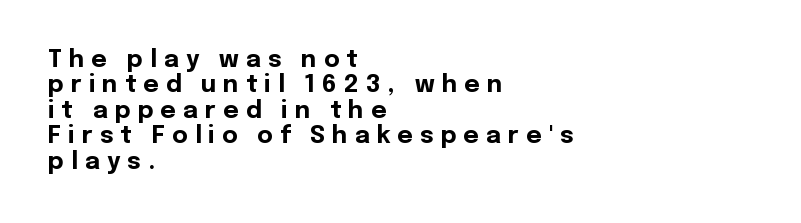
A roman cut, with each character standing at attention. Between one letter and the next there's a generous, obvious gap. The paragraph shown leans on its left margin. Heavy, bold letterforms. Each row of text sits above clean, open space.
